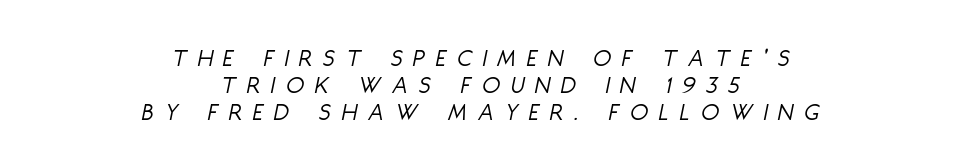
Q: Is the text bold? A: No.
Q: Is the text italic (slanted)? A: Yes, it leans right by about 11 degrees.
Q: Is the text underlined? A: No.
Q: How is the paragraph aligned? A: Centered.
Q: Is the spacing between letters normal or unusually wide? A: Unusually wide.
Q: Is the spacing between lines tight, normal or loose? A: Tight.
